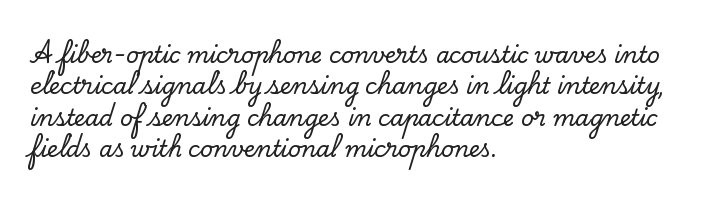
{"underline": "no", "align": "left", "line_spacing": "normal", "line_spacing_ratio": 1.43, "letter_spacing": "normal", "letter_spacing_em": 0.0, "glyph_px": 22}
